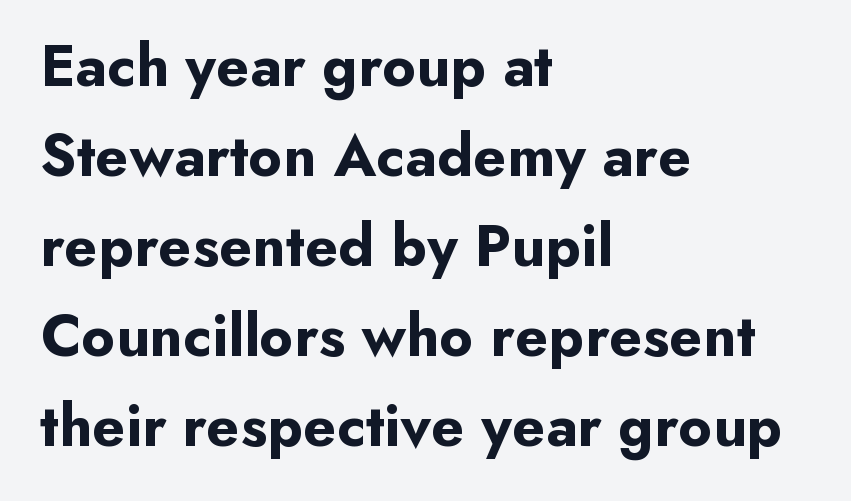
{"serif": "no", "italic": "no", "bold": "yes", "weight": "bold", "width": "normal", "stroke_contrast": "low", "x_height": "small", "monospaced": "no", "underline": "no", "align": "left", "line_spacing": "normal", "line_spacing_ratio": 1.5, "letter_spacing": "normal", "letter_spacing_em": 0.0, "glyph_px": 60}
